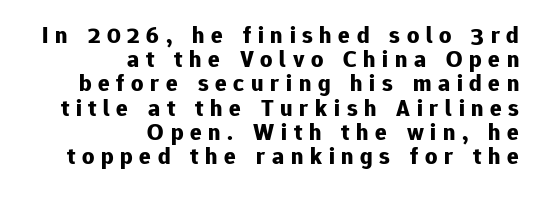
Q: Is the text bold? A: Yes.
Q: Is the text italic (slanted)? A: No, it is upright.
Q: Is the text underlined? A: No.
Q: How is the paragraph aligned? A: Right-aligned.
Q: Is the spacing between letters normal or unusually wide? A: Unusually wide.
Q: Is the spacing between lines tight, normal or loose? A: Tight.
